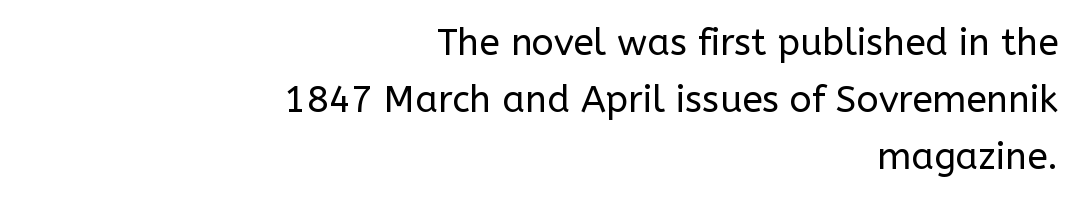
The image shows 37 px regular-weight sans-serif type, upright; set right-aligned, normal line spacing (1.54x), normal letter spacing, not underlined; low stroke contrast and a medium x-height.
